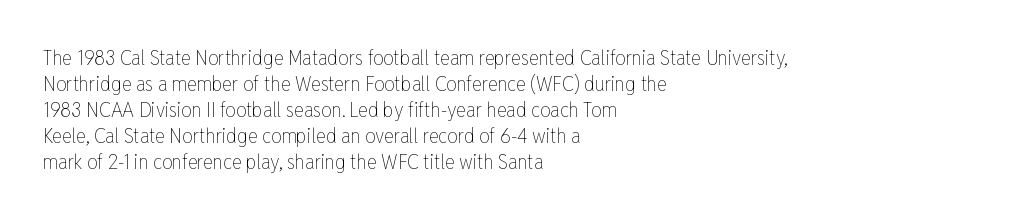
Q: Is the text bold? A: No.
Q: Is the text italic (slanted)? A: No, it is upright.
Q: Is the text underlined? A: No.
Q: How is the paragraph aligned? A: Left-aligned.
Q: Is the spacing between letters normal or unusually wide? A: Normal.
